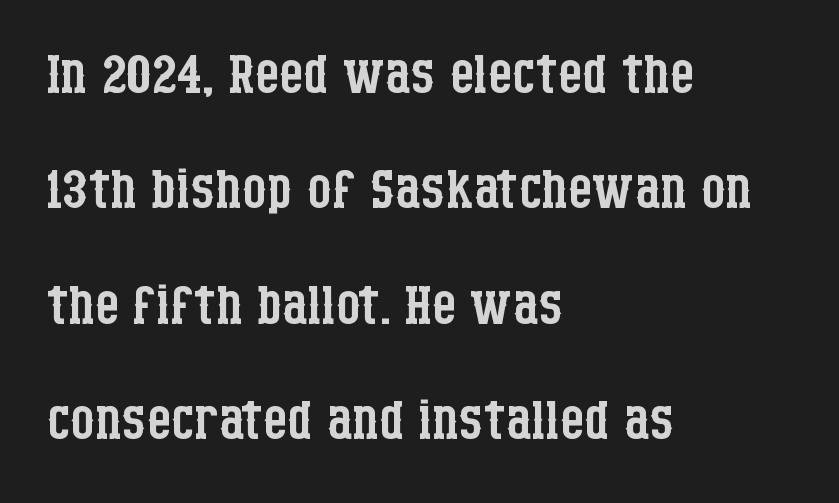
The image shows 77 px regular-weight, condensed serif type, upright; set left-aligned, normal line spacing (1.5x), normal letter spacing, not underlined; low stroke contrast and a large x-height.
